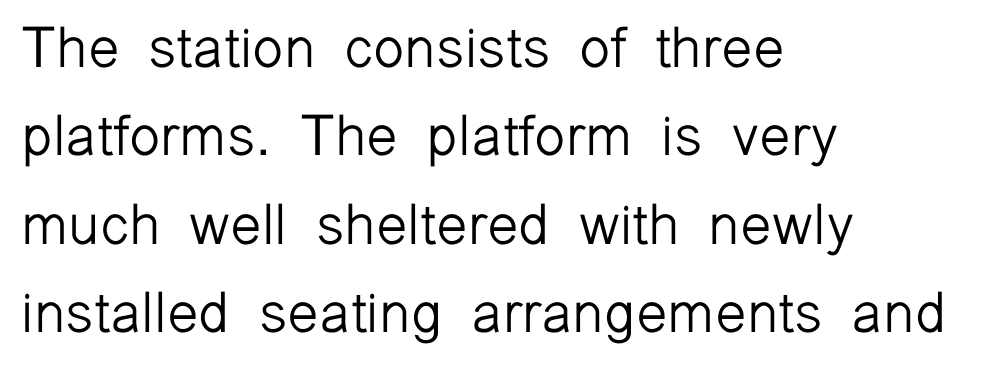
The image shows 57 px light sans-serif type, upright; set left-aligned, normal line spacing (1.55x), normal letter spacing, not underlined; low stroke contrast and a medium x-height.
